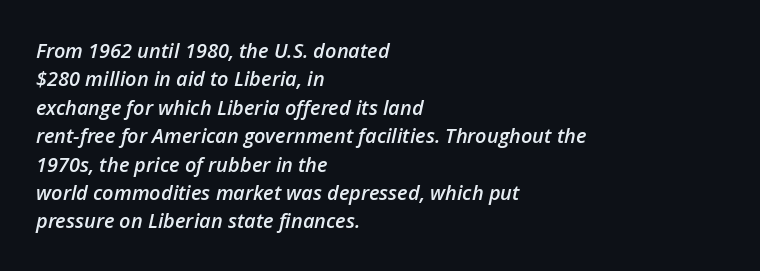
{"italic": "yes", "lean": "right", "slant_degrees": 12, "bold": "semi", "underline": "no", "align": "left", "line_spacing": "normal", "line_spacing_ratio": 1.42, "letter_spacing": "normal", "letter_spacing_em": 0.0, "glyph_px": 20}
